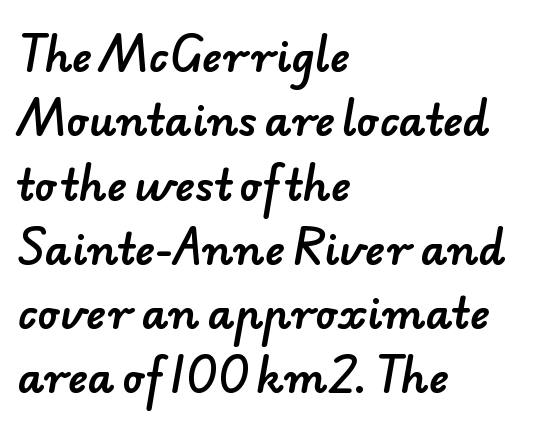
Q: Is the typeface a serif or a sans-serif typeface? A: Sans-serif.
Q: Is the text underlined? A: No.
Q: How is the paragraph aligned? A: Left-aligned.
Q: Is the spacing between letters normal or unusually wide? A: Normal.
Q: Is the spacing between lines tight, normal or loose? A: Normal.
Q: Width (condensed, normal, or wide)? A: Normal.
Q: Stroke contrast? A: Low.
Q: x-height? A: Small.
Q: Monospaced? A: No.
